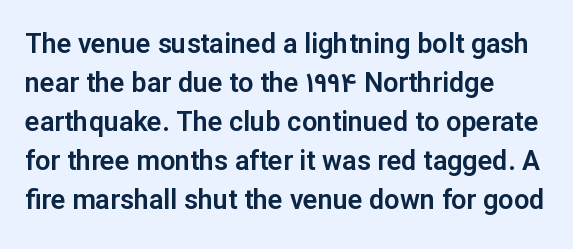
This block has exactly the height ordinary leading produces. The specimen reads as upright at a glance. Letters rest on an invisible, unmarked baseline. Compared with typical body copy, the letter spacing here is the same.
